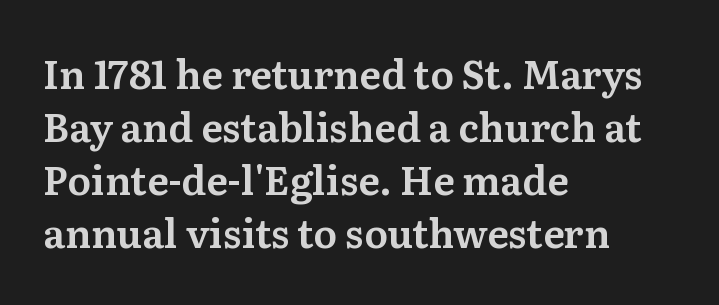
{"serif": "yes", "italic": "no", "width": "normal", "stroke_contrast": "medium", "x_height": "medium", "monospaced": "no", "underline": "no", "align": "left", "line_spacing": "normal", "line_spacing_ratio": 1.36, "letter_spacing": "normal", "letter_spacing_em": 0.0, "glyph_px": 39}
